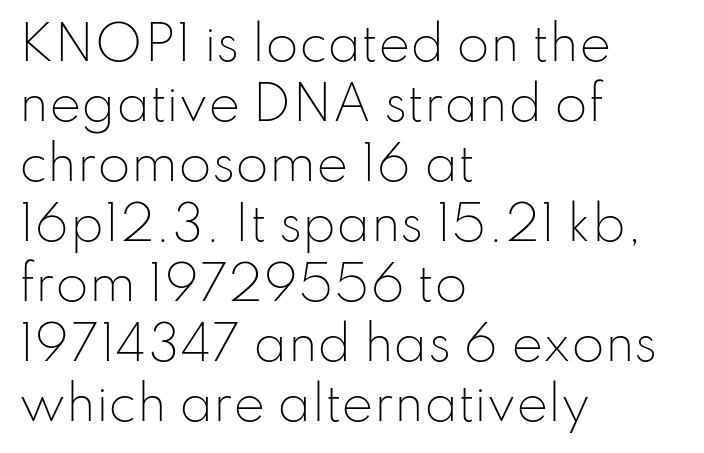
Q: Is the text bold? A: No.
Q: Is the text italic (slanted)? A: No, it is upright.
Q: Is the typeface a serif or a sans-serif typeface? A: Sans-serif.
Q: Is the text underlined? A: No.
Q: How is the paragraph aligned? A: Left-aligned.
Q: Is the spacing between letters normal or unusually wide? A: Normal.
Q: Is the spacing between lines tight, normal or loose? A: Normal.
Q: Width (condensed, normal, or wide)? A: Normal.
Q: Stroke contrast? A: Low.
Q: x-height? A: Small.
Q: Monospaced? A: No.
